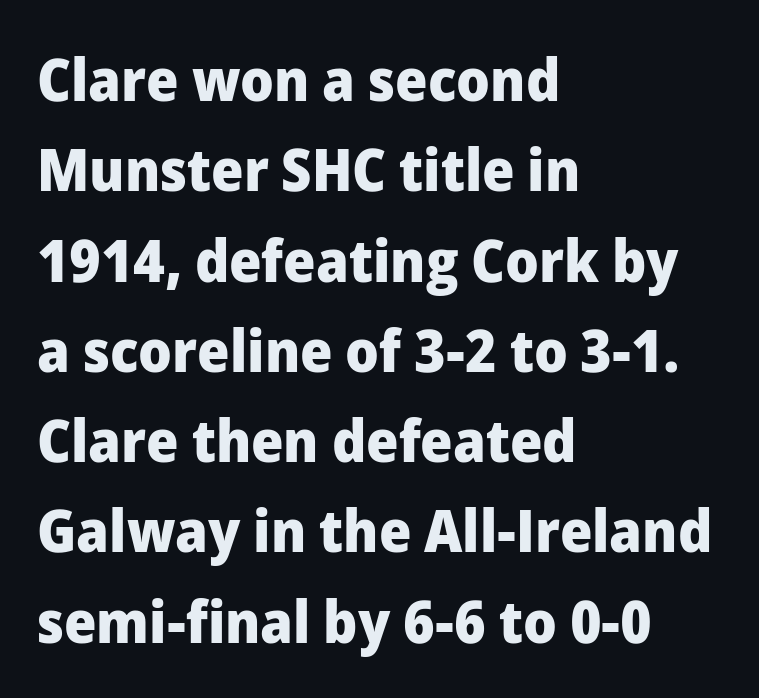
The image shows 59 px heavy sans-serif type, upright; set left-aligned, normal line spacing (1.53x), normal letter spacing, not underlined; low stroke contrast and a medium x-height.
